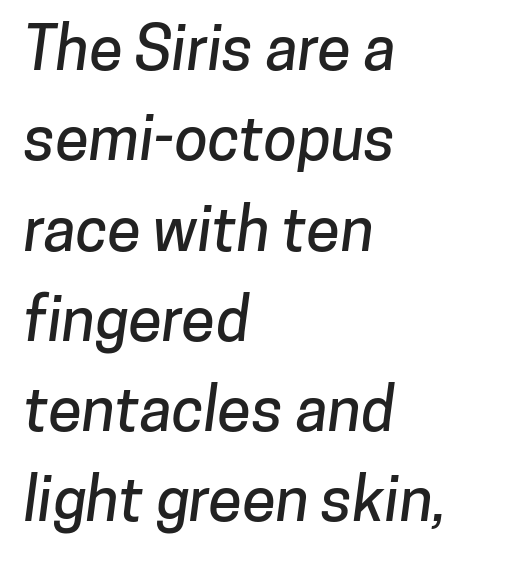
The image shows 61 px sans-serif type; set left-aligned, normal line spacing (1.48x), normal letter spacing, not underlined; low stroke contrast and a medium x-height.
